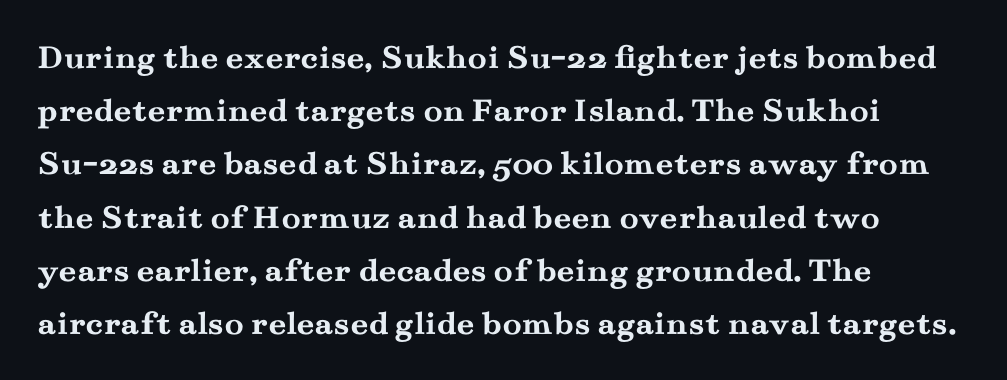
Q: Is the text bold? A: Yes.
Q: Is the text italic (slanted)? A: No, it is upright.
Q: Is the typeface a serif or a sans-serif typeface? A: Serif.
Q: Is the text underlined? A: No.
Q: How is the paragraph aligned? A: Left-aligned.
Q: Is the spacing between letters normal or unusually wide? A: Normal.
Q: Is the spacing between lines tight, normal or loose? A: Normal.
Q: Width (condensed, normal, or wide)? A: Wide.
Q: Stroke contrast? A: Medium.
Q: x-height? A: Small.
Q: Monospaced? A: No.
